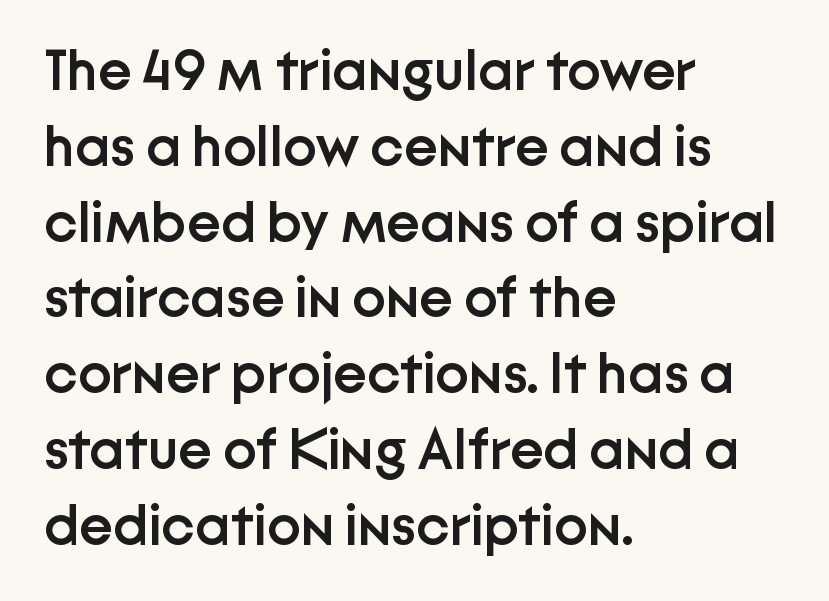
The image shows 57 px semibold sans-serif type, upright; set left-aligned, normal line spacing (1.33x), normal letter spacing, not underlined; low stroke contrast and a medium x-height.
